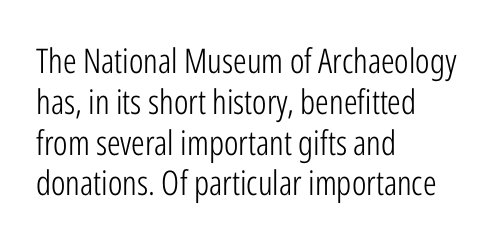
{"serif": "no", "italic": "no", "bold": "no", "weight": "light", "width": "condensed", "stroke_contrast": "low", "x_height": "medium", "monospaced": "no", "underline": "no", "align": "left", "line_spacing_ratio": 1.2, "letter_spacing": "normal", "letter_spacing_em": 0.0, "glyph_px": 34}
